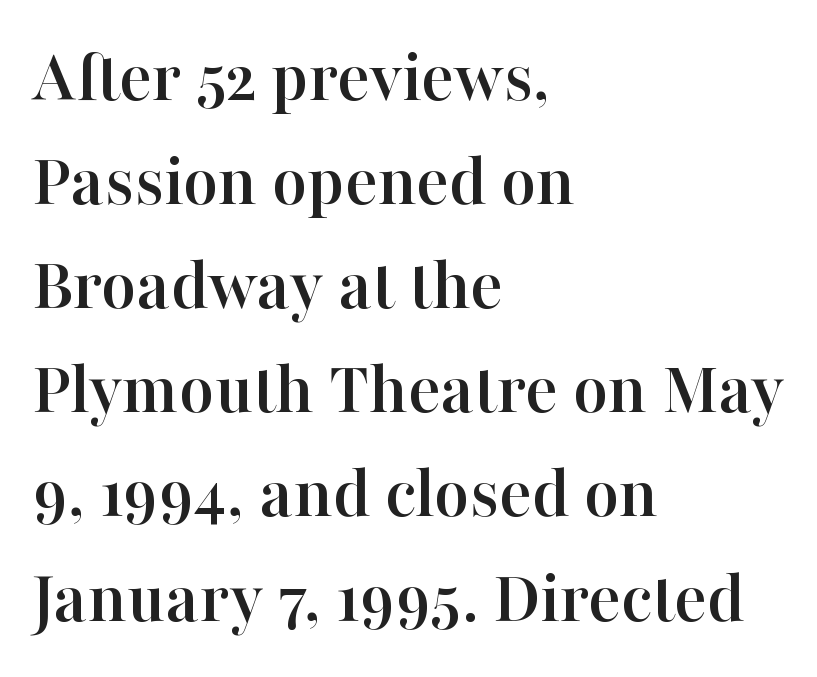
Observe the ordinary spacing: letters are neighbours, not strangers. The words here are not underlined. No italicization has been applied; the sample stays upright. The lines in this sample share a left origin and differ only in where they stop. This sample uses a serif face. Note the varied advance widths — an 'i' is clearly narrower than an 'm'.
